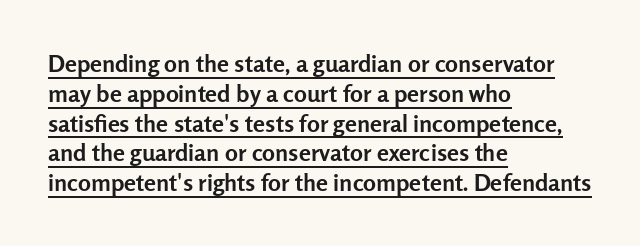
The image shows 24 px bold type, upright; set left-aligned, line spacing 1.24x, normal letter spacing, underlined.
